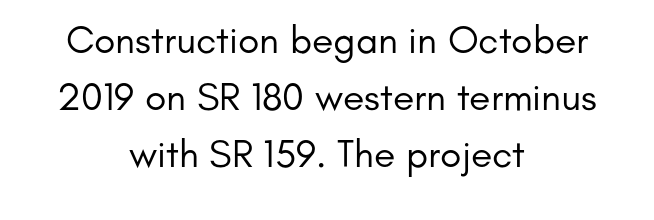
{"serif": "no", "italic": "no", "bold": "no", "weight": "regular", "width": "normal", "stroke_contrast": "low", "x_height": "small", "monospaced": "no", "underline": "no", "align": "center", "line_spacing": "normal", "line_spacing_ratio": 1.46, "letter_spacing": "normal", "letter_spacing_em": 0.0, "glyph_px": 39}
